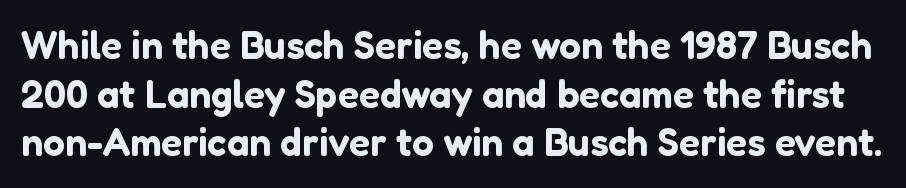
{"serif": "no", "italic": "no", "width": "normal", "stroke_contrast": "low", "x_height": "medium", "monospaced": "no", "underline": "no", "line_spacing": "normal", "line_spacing_ratio": 1.25, "letter_spacing": "normal", "letter_spacing_em": 0.0, "glyph_px": 39}
